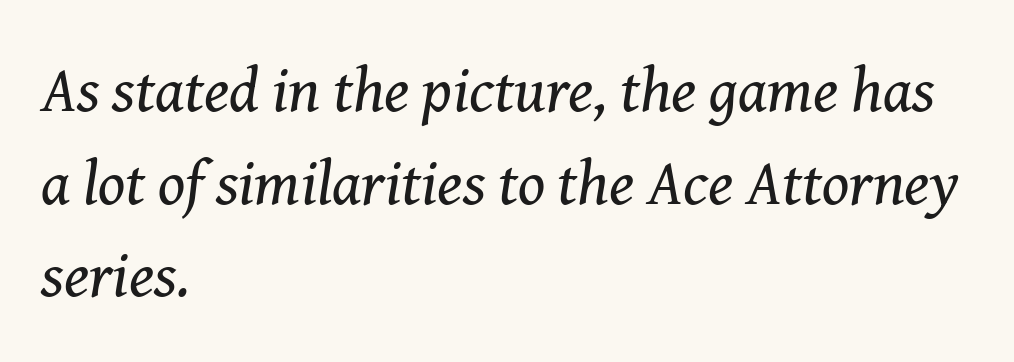
Inter-character spacing is left at the font's built-in metrics. Does the copy run flush right? No — it runs flush left. This reads as an unemphasized weight, regular at the heaviest. If you drew a line through each stem, it would be angled. The text was rendered using a seriffed face with decorative stroke endings. Here the designer chose a conventional face with non-uniform glyph widths.
